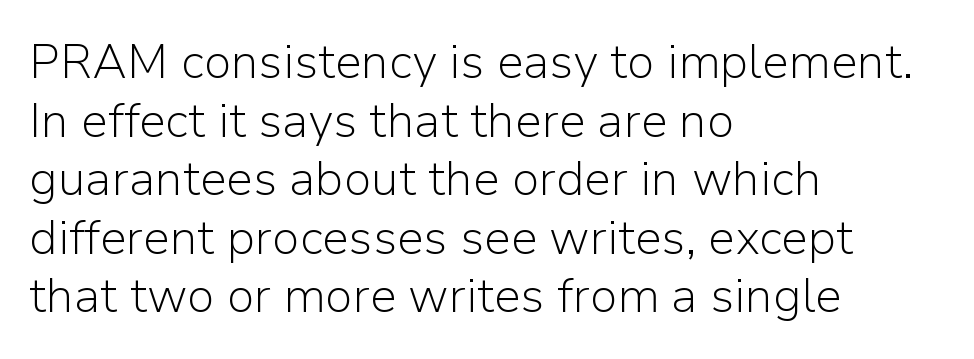
Short note: letters normally spaced. The passage shown is not bold in any degree. Looks like regular typesetting: each glyph gets only the width it needs. A typesetter would label this face a sans.
